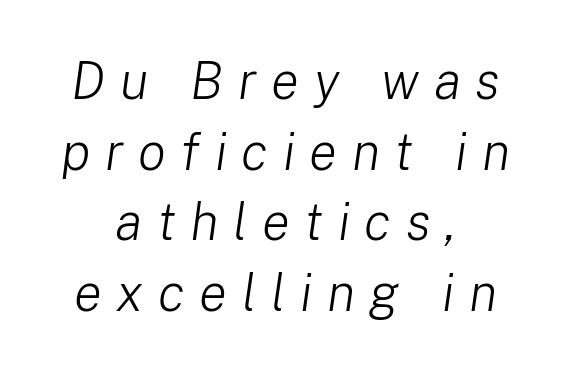
{"italic": "yes", "lean": "right", "slant_degrees": 8, "bold": "no", "weight": "light", "width": "normal", "stroke_contrast": "low", "x_height": "medium", "monospaced": "no", "underline": "no", "align": "center", "line_spacing": "normal", "line_spacing_ratio": 1.36, "letter_spacing": "wide", "letter_spacing_em": 0.28, "glyph_px": 52}
